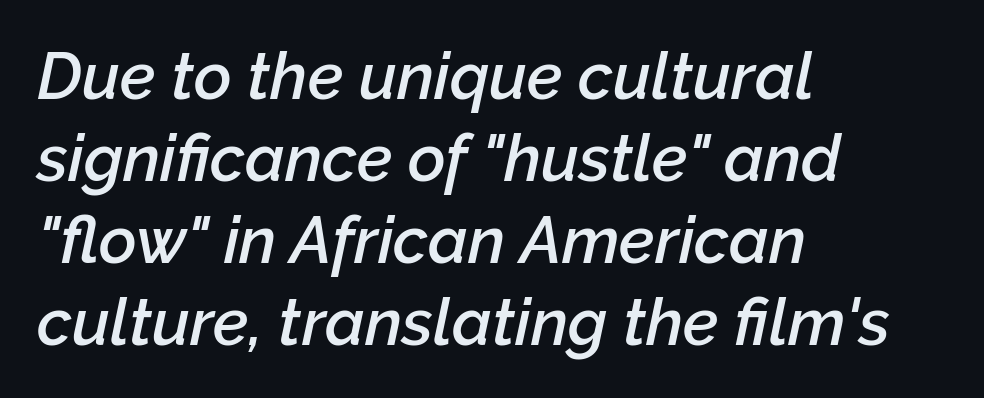
Q: Is the text bold? A: Semi-bold.
Q: Is the text italic (slanted)? A: Yes, it leans right by about 12 degrees.
Q: Is the text underlined? A: No.
Q: How is the paragraph aligned? A: Left-aligned.
Q: Is the spacing between letters normal or unusually wide? A: Normal.
Q: Is the spacing between lines tight, normal or loose? A: Normal.
Q: Width (condensed, normal, or wide)? A: Normal.
Q: Stroke contrast? A: Low.
Q: x-height? A: Medium.
Q: Monospaced? A: No.
